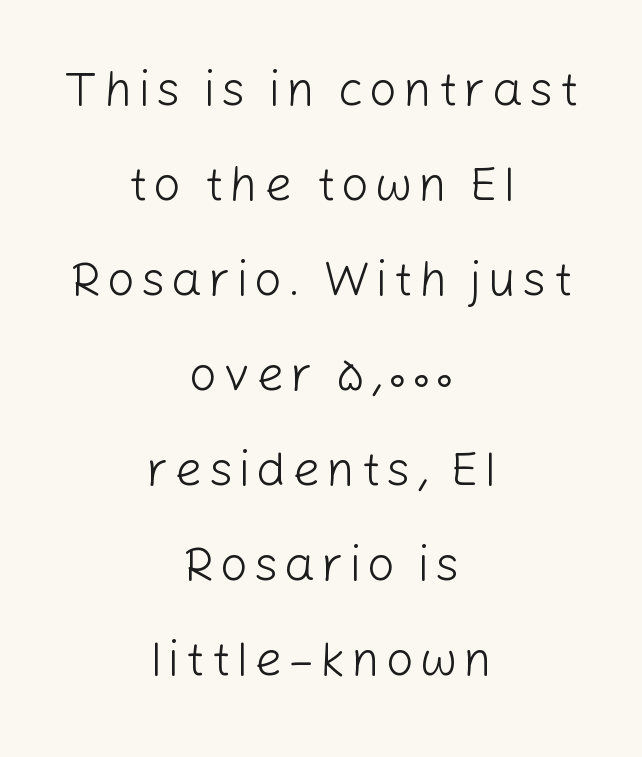
The image shows 49 px light sans-serif type, upright; set centered, loose line spacing (1.94x), not underlined; low stroke contrast and a medium x-height.
